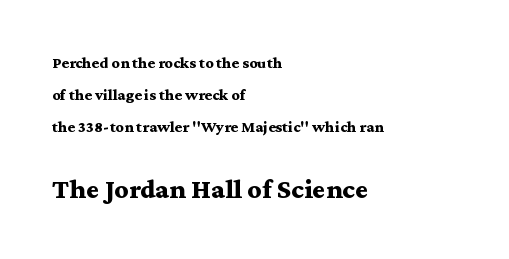
Q: Is the text bold? A: Yes.
Q: Is the text italic (slanted)? A: No, it is upright.
Q: Is the typeface a serif or a sans-serif typeface? A: Serif.
Q: Is the text underlined? A: No.
Q: How is the paragraph aligned? A: Left-aligned.
Q: Is the spacing between letters normal or unusually wide? A: Normal.
Q: Is the spacing between lines tight, normal or loose? A: Loose.
Q: Which block of text is set in a larger size, the first (top) or the second (bottom)? A: The second (bottom) one.
Q: Width (condensed, normal, or wide)? A: Wide.
Q: Stroke contrast? A: Medium.
Q: x-height? A: Medium.
Q: Monospaced? A: No.
